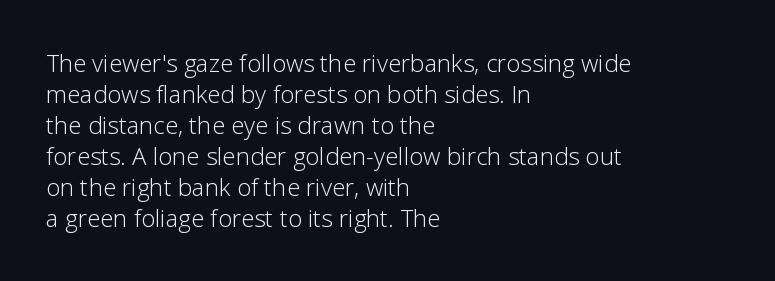
{"italic": "no", "bold": "no", "underline": "no", "align": "left", "line_spacing": "normal", "line_spacing_ratio": 1.29, "letter_spacing": "normal", "letter_spacing_em": 0.0, "glyph_px": 24}
